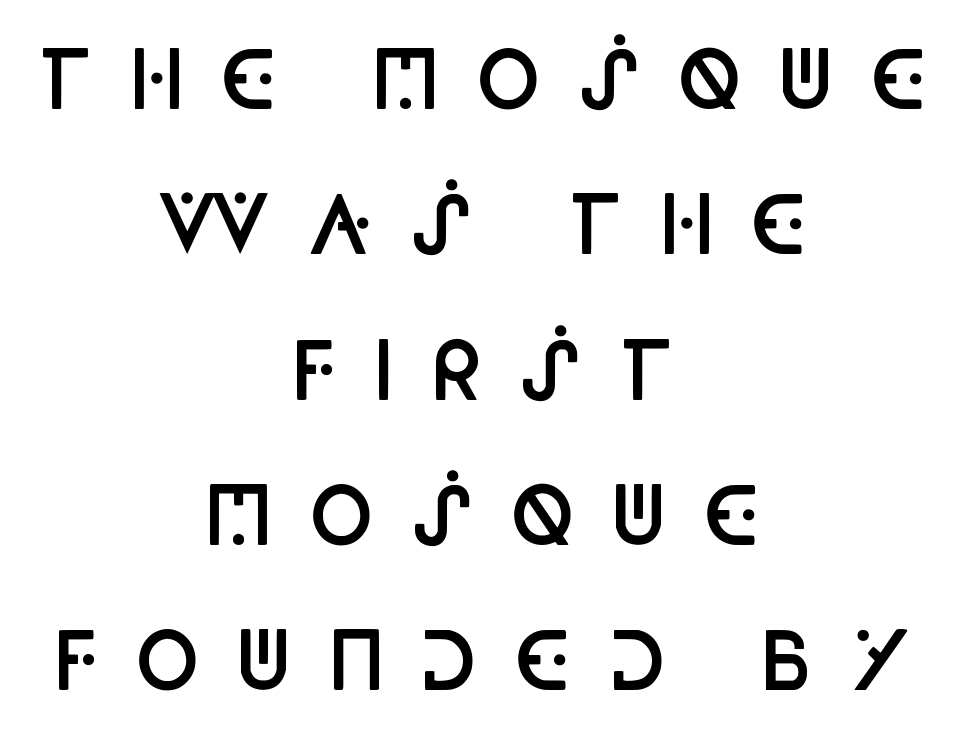
The image shows 79 px semibold, condensed sans-serif type, upright; set centered, line spacing 1.84x, unusually wide letter spacing (+0.43 em), not underlined; low stroke contrast and a large x-height.
